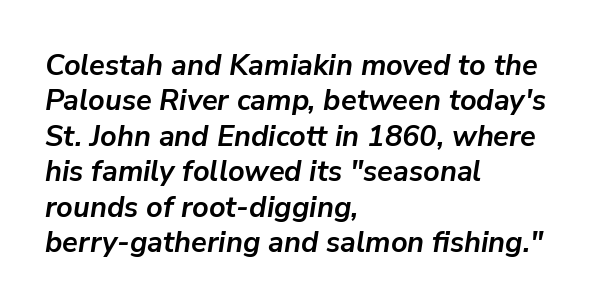
{"italic": "yes", "lean": "right", "slant_degrees": 9, "bold": "yes", "weight": "semibold", "width": "normal", "stroke_contrast": "low", "x_height": "medium", "monospaced": "no", "underline": "no", "align": "left", "line_spacing_ratio": 1.22, "letter_spacing": "normal", "letter_spacing_em": 0.0, "glyph_px": 29}
